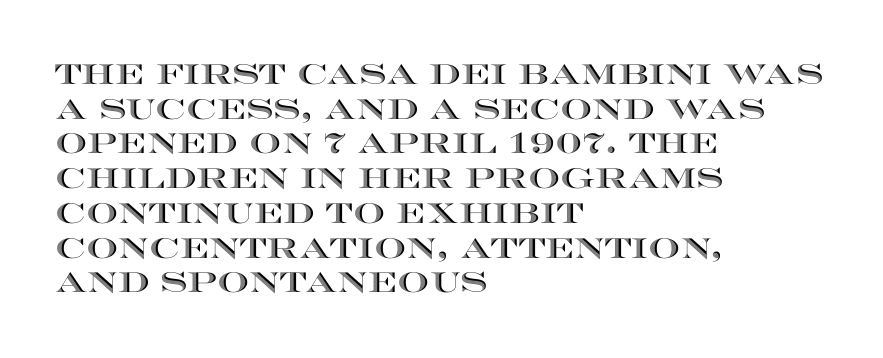
{"italic": "no", "width": "wide", "x_height": "large", "monospaced": "no", "underline": "no", "align": "left", "line_spacing_ratio": 1.24, "letter_spacing": "normal", "letter_spacing_em": 0.0, "glyph_px": 28}
